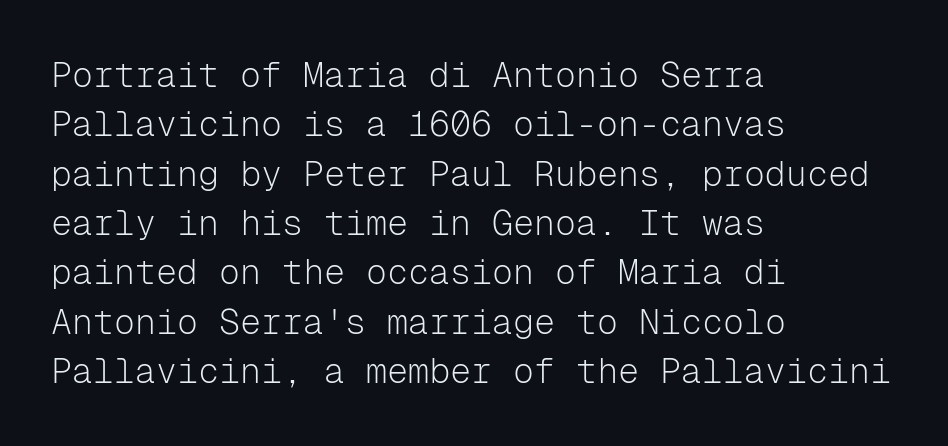
{"serif": "no", "italic": "no", "bold": "no", "weight": "light", "width": "normal", "stroke_contrast": "low", "x_height": "medium", "monospaced": "yes", "underline": "no", "align": "left", "line_spacing": "normal", "line_spacing_ratio": 1.41, "letter_spacing": "normal", "letter_spacing_em": 0.0, "glyph_px": 35}
